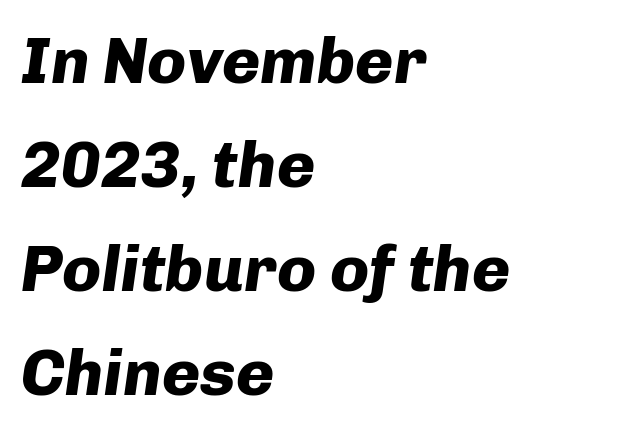
The image shows 65 px heavy type, italic (leaning right); set left-aligned, normal line spacing (1.6x), normal letter spacing, not underlined; low stroke contrast and a medium x-height.
